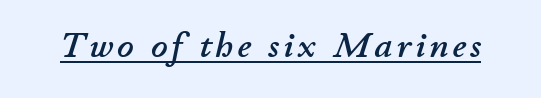
The image shows 36 px text type, italic (leaning right); set underlined; low stroke contrast and a small x-height.
